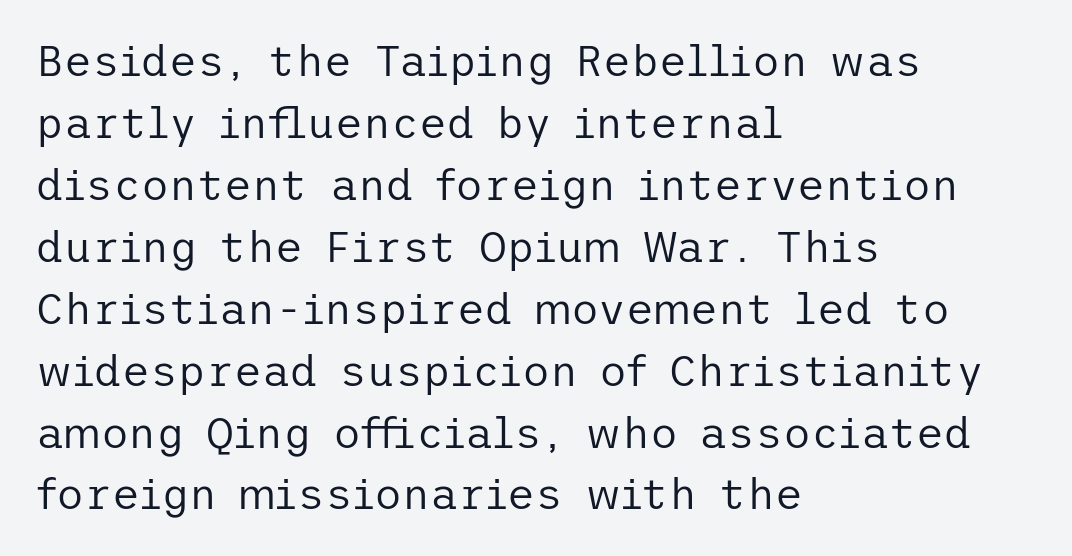
Q: Is the text bold? A: No.
Q: Is the text italic (slanted)? A: No, it is upright.
Q: Is the typeface a serif or a sans-serif typeface? A: Sans-serif.
Q: Is the text underlined? A: No.
Q: How is the paragraph aligned? A: Left-aligned.
Q: Is the spacing between letters normal or unusually wide? A: Normal.
Q: Is the spacing between lines tight, normal or loose? A: Normal.
Q: Width (condensed, normal, or wide)? A: Normal.
Q: Stroke contrast? A: Low.
Q: x-height? A: Medium.
